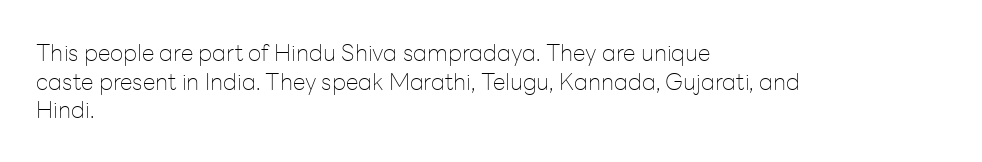
The lines sit at an ordinary, default distance from one another. The text block is weighted toward the left margin, trailing off unevenly rightward. Tracking value appears to be zero — textbook default spacing. Has an underline been added? It has not. Stroke mass is kept to a normal reading level or below.
